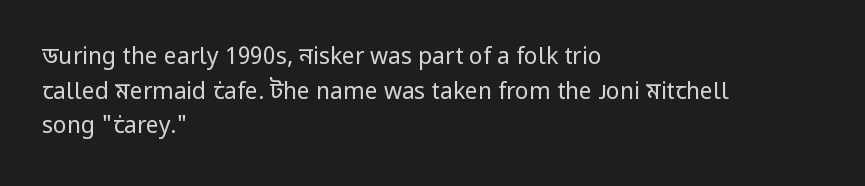
{"italic": "no", "bold": "no", "underline": "no", "align": "left", "line_spacing": "normal", "line_spacing_ratio": 1.51, "letter_spacing": "normal", "letter_spacing_em": 0.0, "glyph_px": 23}
